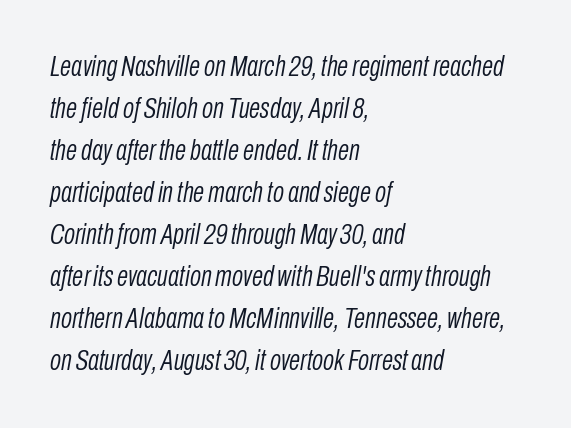
Q: Is the text bold? A: No.
Q: Is the text italic (slanted)? A: Yes, it leans right by about 10 degrees.
Q: Is the text underlined? A: No.
Q: How is the paragraph aligned? A: Left-aligned.
Q: Is the spacing between letters normal or unusually wide? A: Normal.
Q: Is the spacing between lines tight, normal or loose? A: Normal.
Q: Width (condensed, normal, or wide)? A: Condensed.
Q: Stroke contrast? A: Low.
Q: x-height? A: Medium.
Q: Monospaced? A: No.
